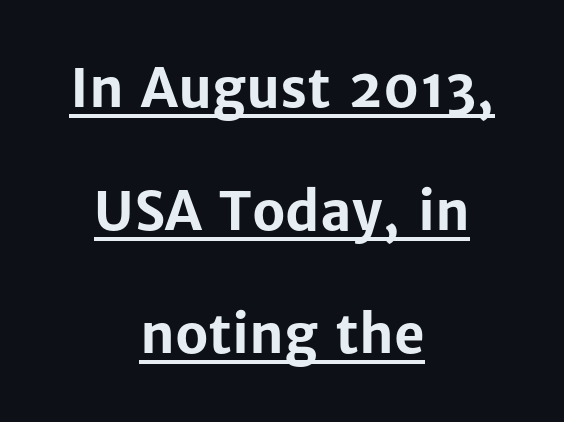
The image shows 53 px bold sans-serif type, upright; set centered, loose line spacing (2.32x), normal letter spacing, underlined; low stroke contrast and a medium x-height.
